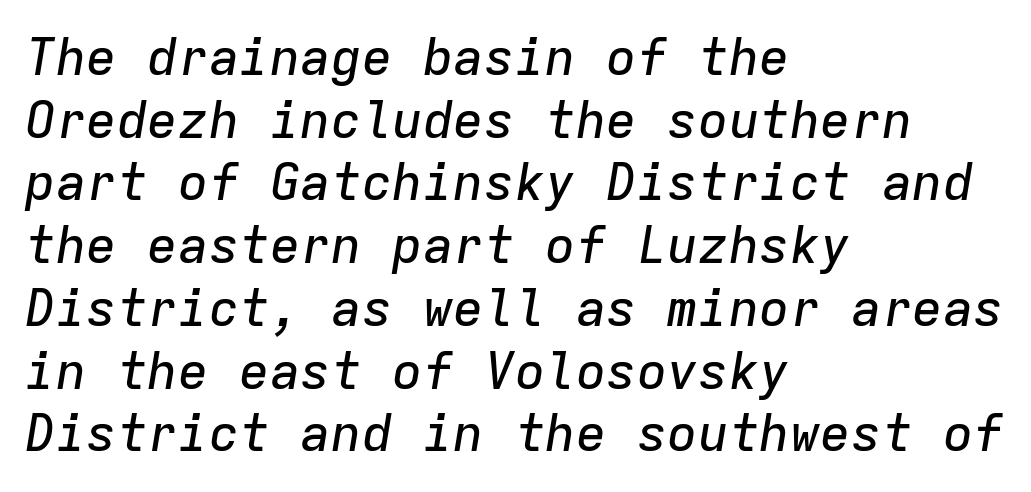
{"italic": "yes", "lean": "right", "slant_degrees": 9, "width": "normal", "stroke_contrast": "low", "x_height": "medium", "monospaced": "yes", "underline": "no", "align": "left", "line_spacing_ratio": 1.23, "letter_spacing": "normal", "letter_spacing_em": 0.0, "glyph_px": 51}
